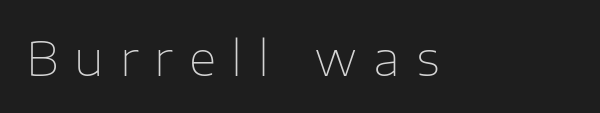
The glyphs in this specimen are sans serif. Underline: absent. Proportional: the letters do not fall into vertical columns. Is there any slant? The stems are plumb.
